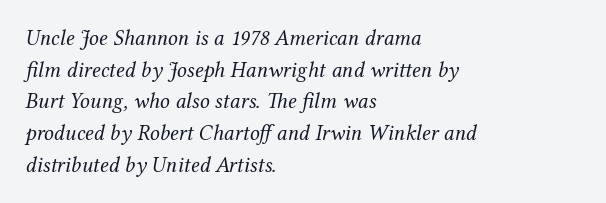
Nothing unusual about the tracking: characters are spaced as the font intends. Designer's note — italics engaged. The typesetter chose a ragged-right arrangement here. Stroke thickness stays within the range of a standard reading face or lighter. The rendering uses a moderate line-height, typical for paragraphs.
